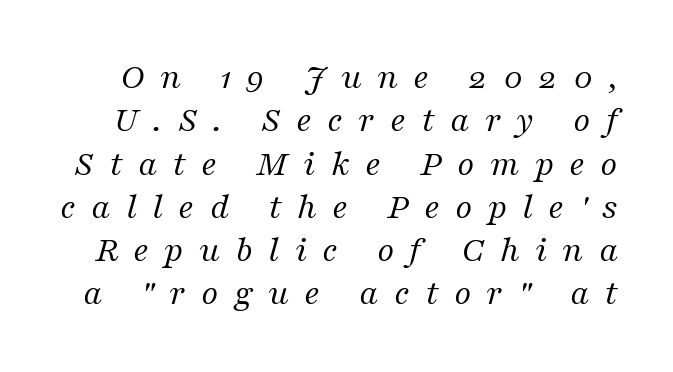
Proportional: the letters do not fall into vertical columns. This sample uses a serif face. Weight: in the light-to-regular range. Is the type slanted? Yes — the strokes lean at a clear angle.
